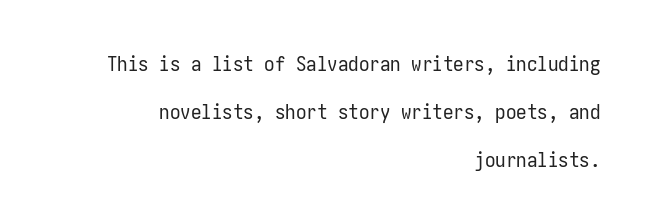
The image shows 21 px text type, upright; set right-aligned, loose line spacing (2.29x), normal letter spacing, not underlined.
